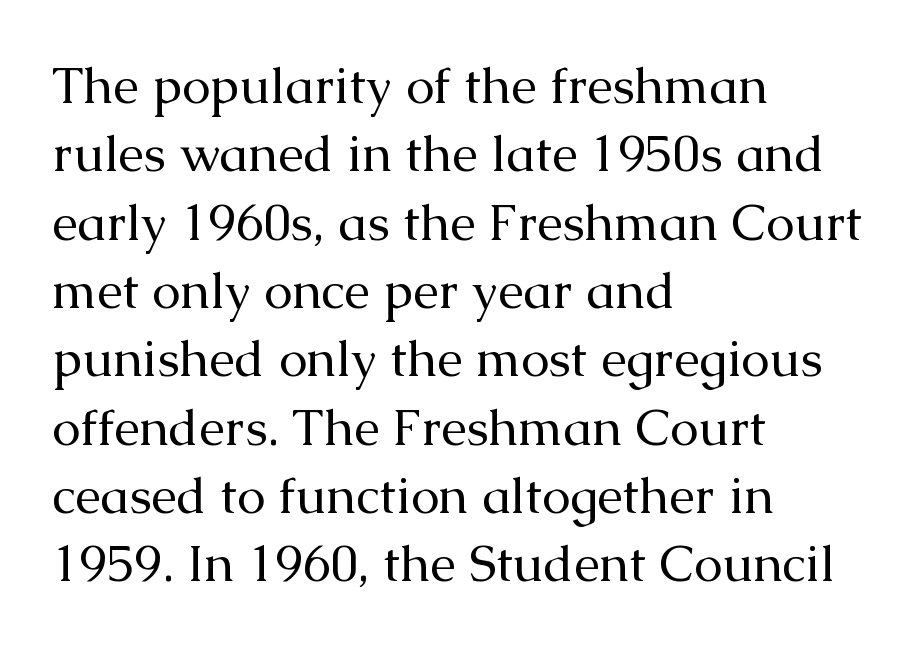
The image shows 51 px regular-weight serif type, upright; set left-aligned, normal line spacing (1.34x), normal letter spacing, not underlined; medium stroke contrast and a medium x-height.
